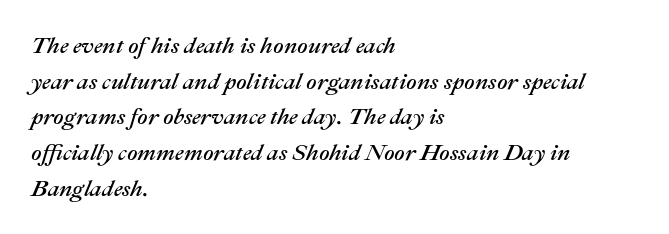
The setting favours the left margin, as ordinary paragraphs usually do. Baseline-to-baseline distance is the conventional proportion of letter height. A typesetter would call this zero additional tracking. The zone under the glyphs is completely vacant. In terms of posture, this sample is oblique.
